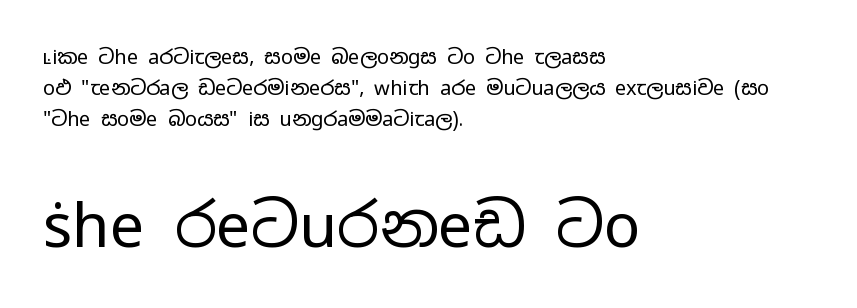
Q: Is the text bold? A: No.
Q: Is the text italic (slanted)? A: No, it is upright.
Q: Is the typeface a serif or a sans-serif typeface? A: Sans-serif.
Q: Is the text underlined? A: No.
Q: How is the paragraph aligned? A: Left-aligned.
Q: Is the spacing between letters normal or unusually wide? A: Normal.
Q: Is the spacing between lines tight, normal or loose? A: Normal.
Q: Which block of text is set in a larger size, the first (top) or the second (bottom)? A: The second (bottom) one.
Q: Width (condensed, normal, or wide)? A: Wide.
Q: Stroke contrast? A: Low.
Q: x-height? A: Medium.
Q: Monospaced? A: No.
